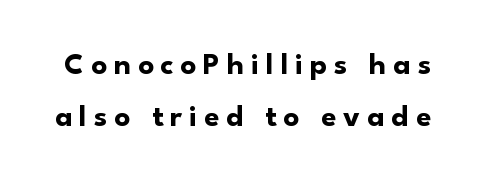
The image shows 31 px bold sans-serif type, upright; set normal line spacing (1.69x), unusually wide letter spacing (+0.22 em), not underlined; low stroke contrast and a small x-height.
